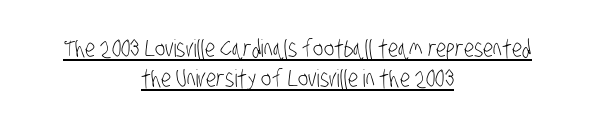
{"bold": "no", "underline": "yes", "align": "center", "line_spacing_ratio": 1.24, "letter_spacing": "normal", "letter_spacing_em": 0.0, "glyph_px": 24}
